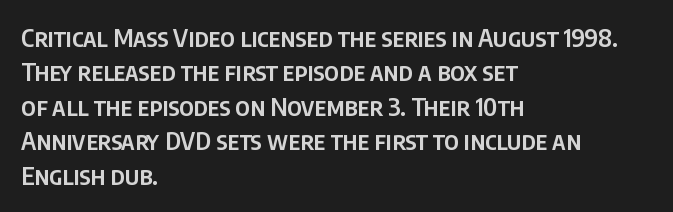
Q: Is the text bold? A: Semi-bold.
Q: Is the text italic (slanted)? A: No, it is upright.
Q: Is the text underlined? A: No.
Q: How is the paragraph aligned? A: Left-aligned.
Q: Is the spacing between letters normal or unusually wide? A: Normal.
Q: Is the spacing between lines tight, normal or loose? A: Normal.
